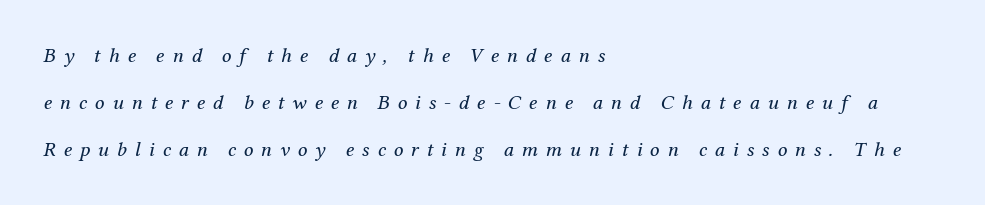
{"italic": "yes", "lean": "right", "slant_degrees": 12, "bold": "no", "underline": "no", "align": "left", "line_spacing": "loose", "line_spacing_ratio": 2.23, "letter_spacing": "wide", "letter_spacing_em": 0.37, "glyph_px": 21}
